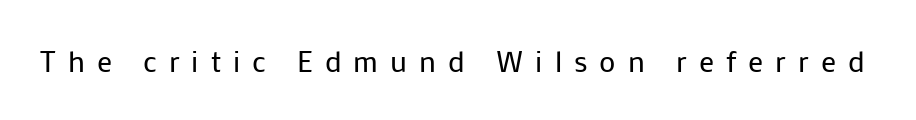
The image shows 30 px regular-weight sans-serif type, upright; set unusually wide letter spacing (+0.4 em), not underlined; low stroke contrast and a medium x-height.
